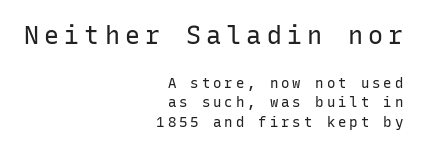
{"italic": "no", "bold": "no", "underline": "no", "align": "right", "line_spacing": "normal", "line_spacing_ratio": 1.37, "letter_spacing": "wide", "letter_spacing_em": 0.21, "larger_block": "first", "size_ratio": 1.79, "glyph_px": 25}
